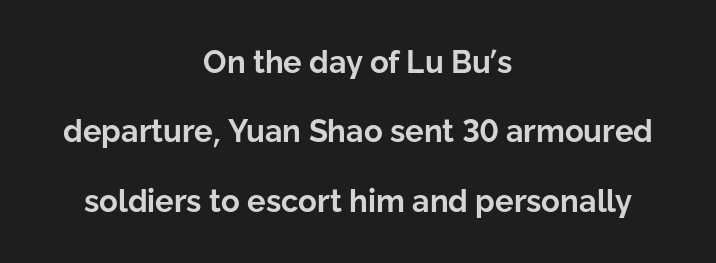
{"serif": "no", "italic": "no", "bold": "yes", "weight": "bold", "width": "normal", "stroke_contrast": "low", "x_height": "medium", "monospaced": "no", "underline": "no", "align": "center", "line_spacing": "loose", "line_spacing_ratio": 2.24, "letter_spacing": "normal", "letter_spacing_em": 0.0, "glyph_px": 31}
